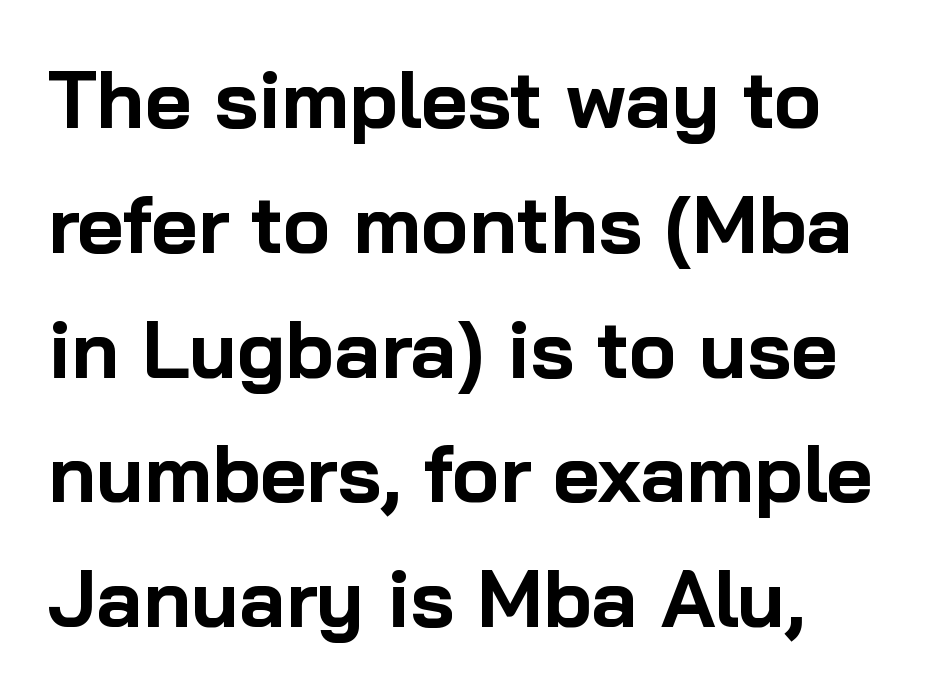
{"serif": "no", "italic": "no", "bold": "yes", "weight": "bold", "width": "normal", "stroke_contrast": "low", "x_height": "medium", "monospaced": "no", "underline": "no", "align": "left", "line_spacing": "normal", "line_spacing_ratio": 1.56, "letter_spacing": "normal", "letter_spacing_em": 0.0, "glyph_px": 80}
